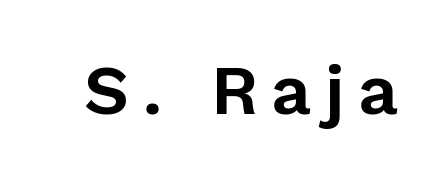
The image shows 70 px sans-serif type, upright; set not underlined; a medium x-height.
